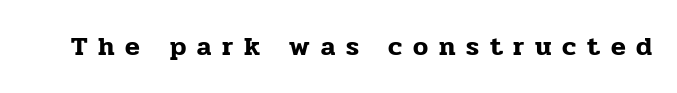
Each word looks stretched out because of the extra space between its letters. The lettering stays uniformly vertical, giving the passage a roman look. The zone under the glyphs is completely vacant.
